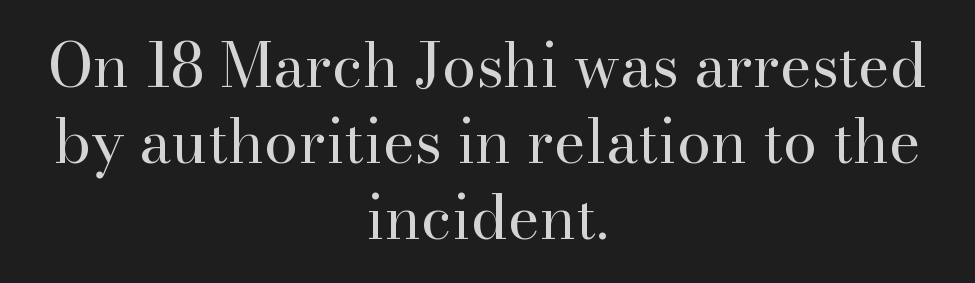
The paragraph shown floats in the horizontal middle. The specimen reads as upright at a glance. The face looks like a standard text weight, possibly lighter. Font category for this specimen: serif. Honestly, there is no underline to notice here at all.
